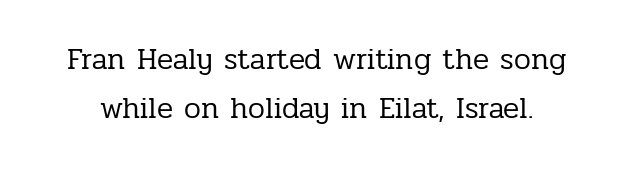
The image shows 30 px regular-weight serif type, upright; set normal line spacing (1.64x), normal letter spacing, not underlined; low stroke contrast and a medium x-height.
